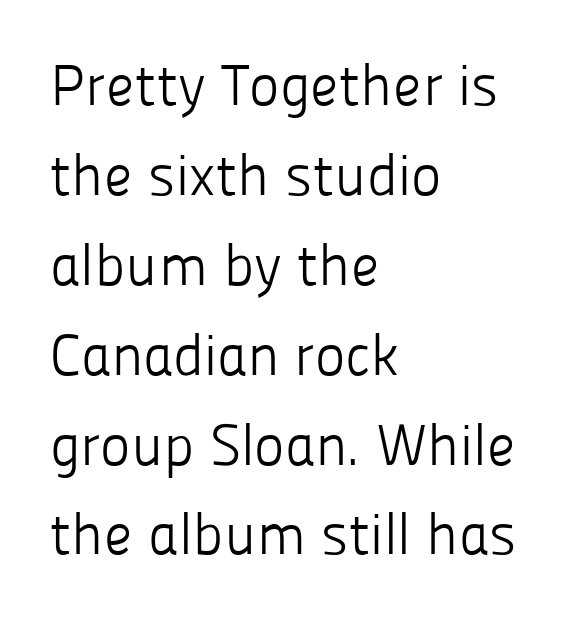
{"serif": "no", "italic": "no", "bold": "no", "weight": "light", "width": "normal", "stroke_contrast": "low", "x_height": "medium", "monospaced": "no", "underline": "no", "align": "left", "line_spacing": "normal", "line_spacing_ratio": 1.55, "letter_spacing": "normal", "letter_spacing_em": 0.0, "glyph_px": 58}
